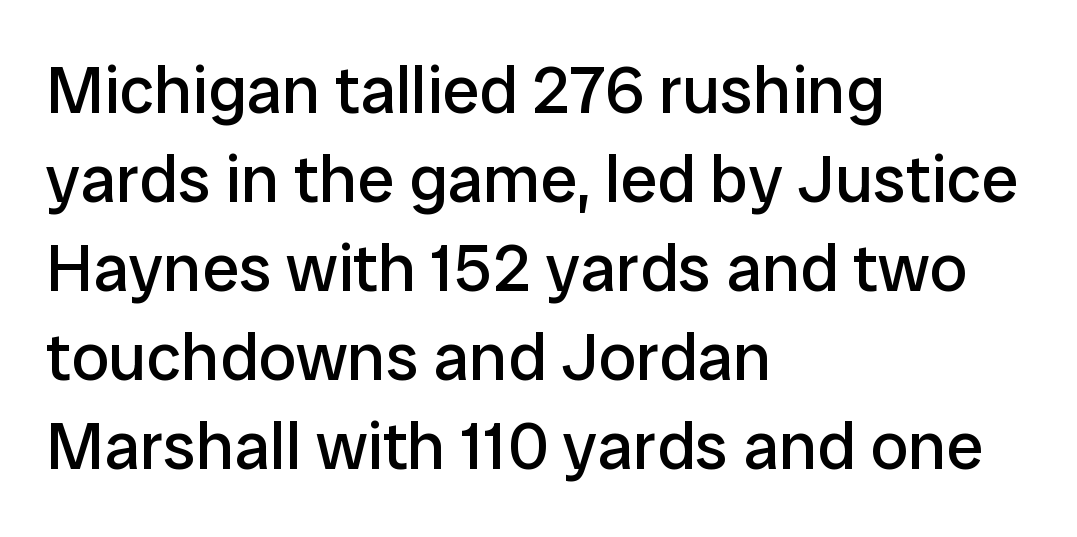
{"serif": "no", "italic": "no", "bold": "no", "weight": "regular", "width": "normal", "stroke_contrast": "low", "x_height": "medium", "monospaced": "no", "underline": "no", "align": "left", "line_spacing": "normal", "line_spacing_ratio": 1.33, "letter_spacing": "normal", "letter_spacing_em": 0.0, "glyph_px": 67}
